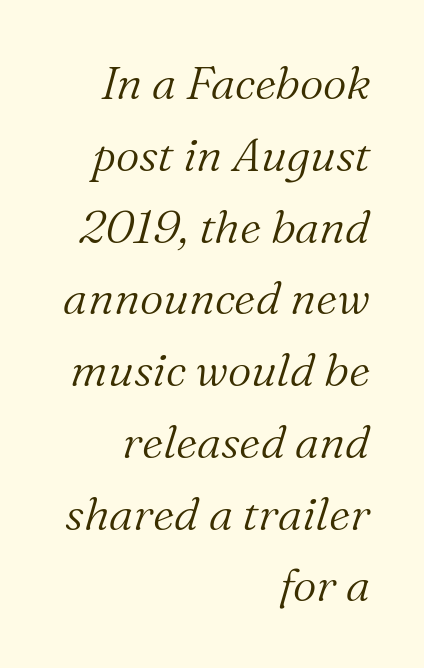
In terms of letterspacing, this is plain default setting. Heft: none added — not bold. Notice how descenders clear the ascenders below comfortably — that's standard leading. If you drew a line through each stem, it would be angled.
